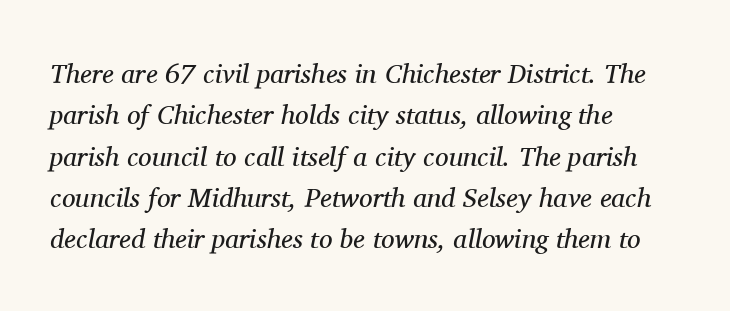
{"italic": "yes", "lean": "right", "slant_degrees": 11, "bold": "no", "underline": "no", "align": "left", "line_spacing": "normal", "line_spacing_ratio": 1.53, "letter_spacing": "normal", "letter_spacing_em": 0.0, "glyph_px": 27}
